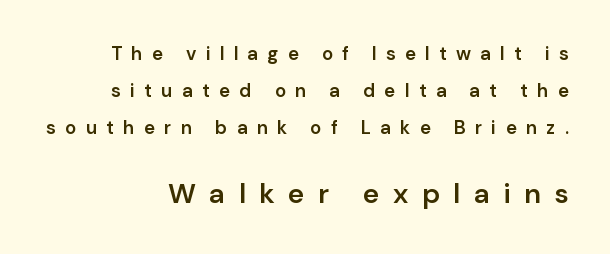
Q: Is the text bold? A: Semi-bold.
Q: Is the text italic (slanted)? A: No, it is upright.
Q: Is the typeface a serif or a sans-serif typeface? A: Sans-serif.
Q: Is the text underlined? A: No.
Q: How is the paragraph aligned? A: Right-aligned.
Q: Is the spacing between letters normal or unusually wide? A: Unusually wide.
Q: Is the spacing between lines tight, normal or loose? A: Loose.
Q: Which block of text is set in a larger size, the first (top) or the second (bottom)? A: The second (bottom) one.
Q: Width (condensed, normal, or wide)? A: Normal.
Q: Stroke contrast? A: Low.
Q: x-height? A: Medium.
Q: Monospaced? A: No.
